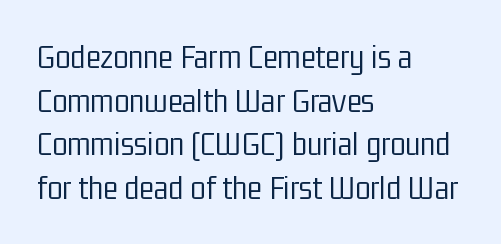
You could not count columns in this text — the font is proportionally spaced. Normally led — the rows are evenly, conventionally spaced. A quiet, ordinary-to-light weight characterises the typeface. Unlike a traditional serif, this face leaves its strokes unadorned.
